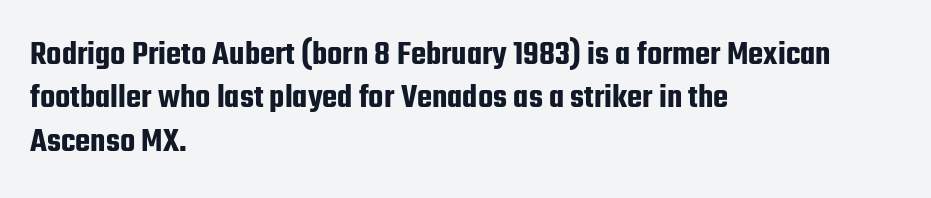
This rendering uses left alignment, leaving the right contour irregular. Each letter keeps its own natural width here, so spacing adapts to shape. Check under the words: just untouched page. A typesetter would call this zero additional tracking. Stroke terminals: plain, sans-serif.
